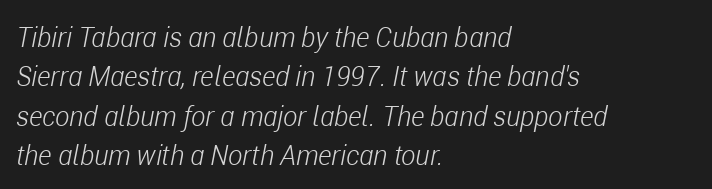
{"italic": "yes", "lean": "right", "slant_degrees": 11, "bold": "no", "underline": "no", "align": "left", "line_spacing": "normal", "line_spacing_ratio": 1.46, "letter_spacing": "normal", "letter_spacing_em": 0.0, "glyph_px": 27}
